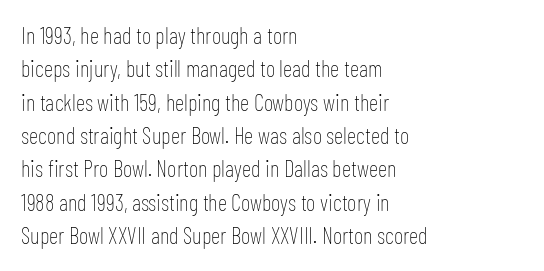
{"italic": "no", "bold": "no", "underline": "no", "align": "left", "line_spacing": "normal", "line_spacing_ratio": 1.45, "letter_spacing": "normal", "letter_spacing_em": 0.0, "glyph_px": 23}
